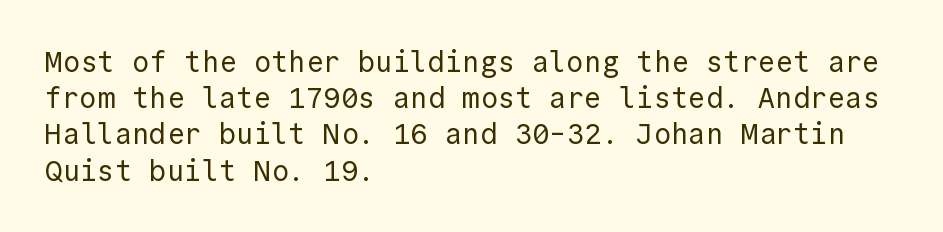
The image shows 29 px regular-weight sans-serif type, upright, monospaced; set left-aligned, normal line spacing (1.25x), normal letter spacing, not underlined; a medium x-height.
